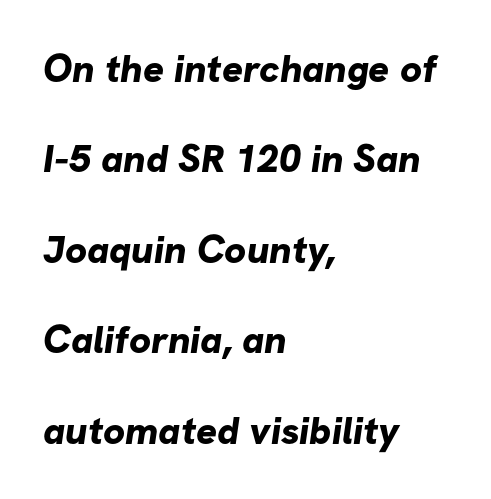
{"serif": "no", "bold": "yes", "weight": "bold", "width": "normal", "stroke_contrast": "low", "x_height": "medium", "monospaced": "no", "underline": "no", "align": "left", "line_spacing": "loose", "line_spacing_ratio": 2.32, "letter_spacing": "normal", "letter_spacing_em": 0.0, "glyph_px": 39}
